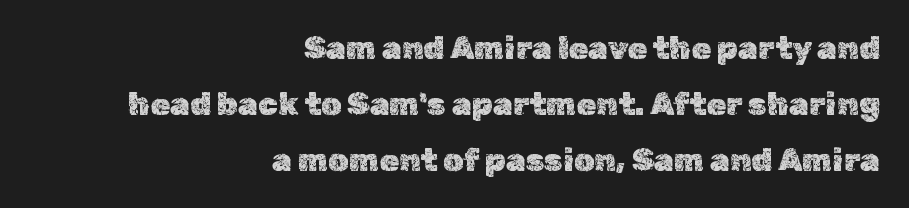
The image shows 32 px text type, upright; set right-aligned, line spacing 1.75x, normal letter spacing, not underlined; a medium x-height.
